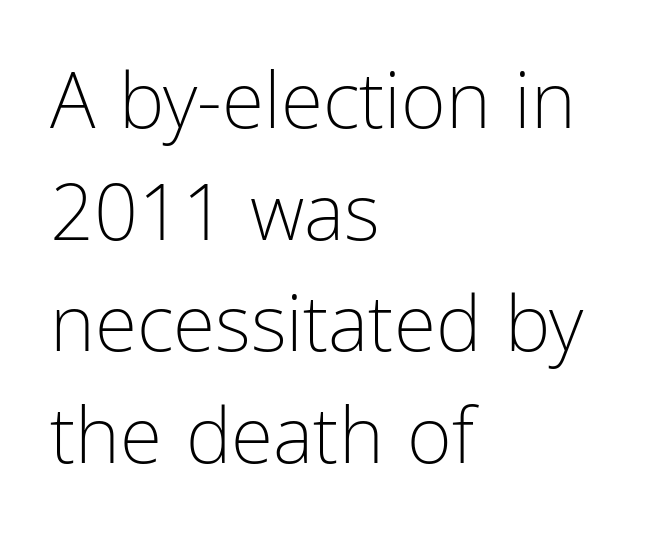
{"serif": "no", "italic": "no", "bold": "no", "weight": "light", "width": "condensed", "stroke_contrast": "low", "x_height": "medium", "monospaced": "no", "underline": "no", "align": "left", "line_spacing": "normal", "line_spacing_ratio": 1.45, "letter_spacing": "normal", "letter_spacing_em": 0.0, "glyph_px": 77}
